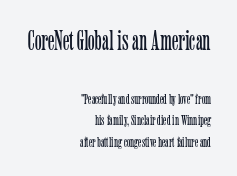
{"serif": "yes", "italic": "no", "bold": "no", "weight": "light", "width": "condensed", "stroke_contrast": "low", "x_height": "medium", "monospaced": "no", "underline": "no", "align": "right", "line_spacing": "normal", "line_spacing_ratio": 1.55, "letter_spacing": "normal", "letter_spacing_em": 0.0, "larger_block": "first", "size_ratio": 2.0, "glyph_px": 28}
